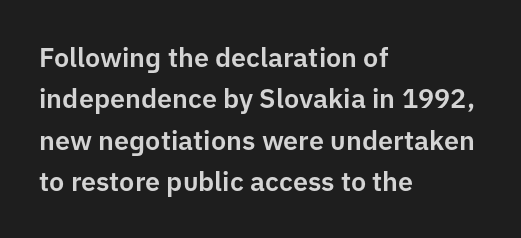
The image shows 27 px text type, upright; set left-aligned, normal line spacing (1.53x), normal letter spacing, not underlined.
